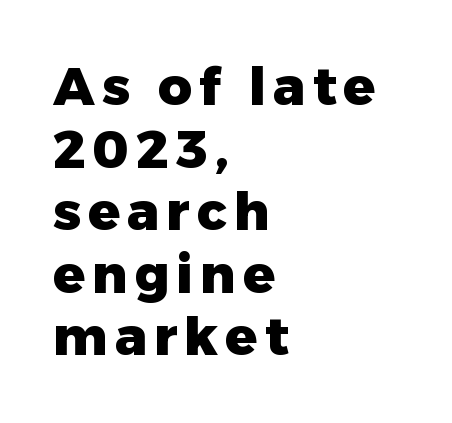
Q: Is the text bold? A: Yes.
Q: Is the text italic (slanted)? A: No, it is upright.
Q: Is the typeface a serif or a sans-serif typeface? A: Sans-serif.
Q: Is the text underlined? A: No.
Q: How is the paragraph aligned? A: Left-aligned.
Q: Width (condensed, normal, or wide)? A: Normal.
Q: Stroke contrast? A: Low.
Q: x-height? A: Medium.
Q: Monospaced? A: No.
